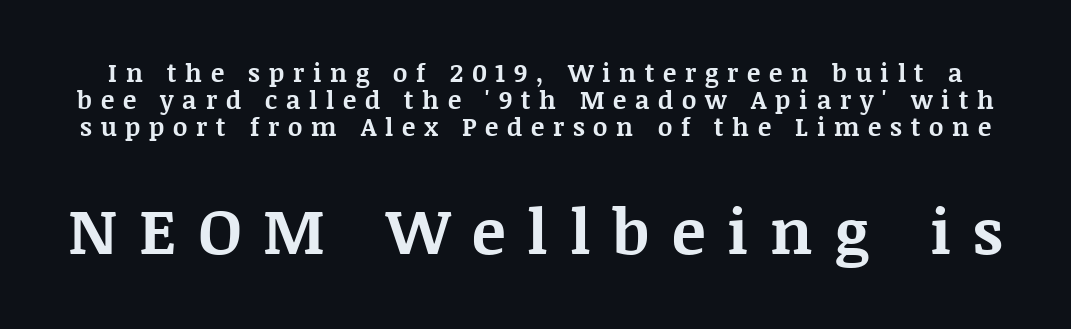
The gaps between neighbouring characters are conspicuously large. Does the leading feel generous? Not at all — it's pinched. The baseline area is clear. The rendering uses natural spacing where letterforms have individual widths. Does the lettering tilt? It doesn't — this is upright. Emphasis by weight is at full strength: bold.
